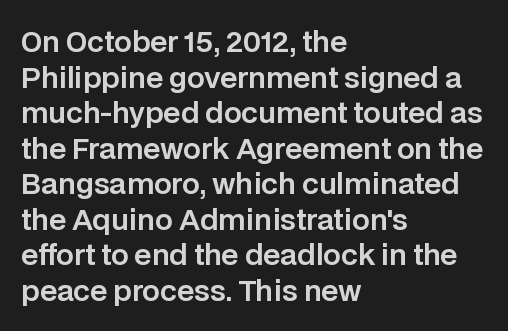
The image shows 28 px sans-serif type, upright; set left-aligned, normal line spacing (1.27x), normal letter spacing, not underlined; low stroke contrast and a large x-height.
